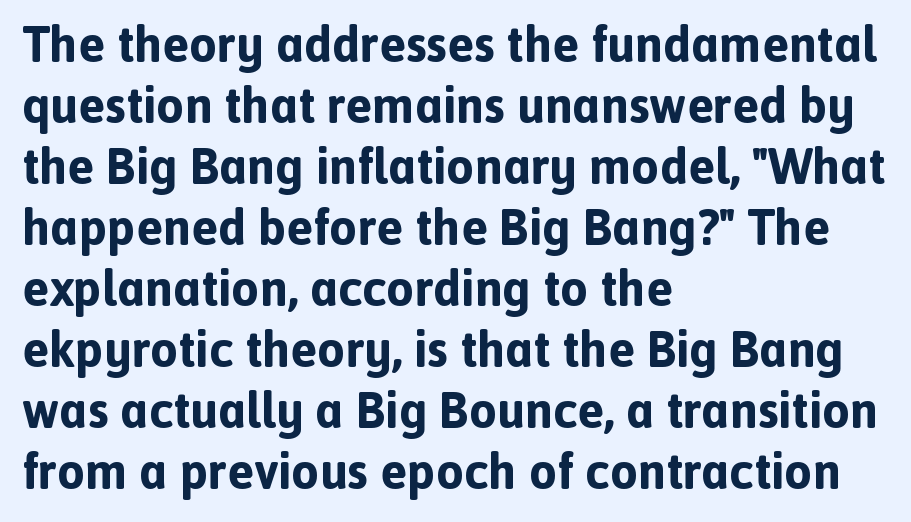
Q: Is the text bold? A: Yes.
Q: Is the text italic (slanted)? A: No, it is upright.
Q: Is the typeface a serif or a sans-serif typeface? A: Sans-serif.
Q: Is the text underlined? A: No.
Q: How is the paragraph aligned? A: Left-aligned.
Q: Is the spacing between letters normal or unusually wide? A: Normal.
Q: Width (condensed, normal, or wide)? A: Normal.
Q: x-height? A: Medium.
Q: Monospaced? A: No.
